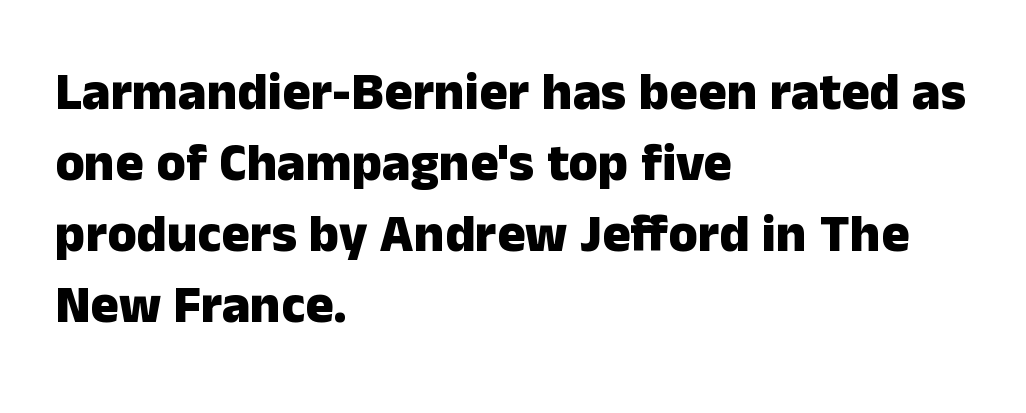
Think of a printed novel: that variable character pitch is what you see here. The ragged edge is on the right, which tells us the setting is flush left. Default kerning and tracking; the words read as compact shapes. The font family rendered here belongs to the sans-serif group. The foot of each line stays bare and open.
